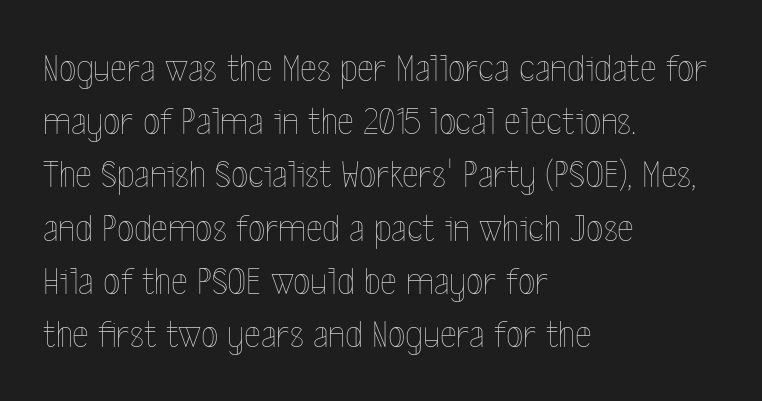
{"italic": "no", "bold": "no", "weight": "thin", "width": "condensed", "x_height": "medium", "monospaced": "no", "underline": "no", "align": "left", "line_spacing": "normal", "line_spacing_ratio": 1.33, "letter_spacing": "normal", "letter_spacing_em": 0.0, "glyph_px": 40}
